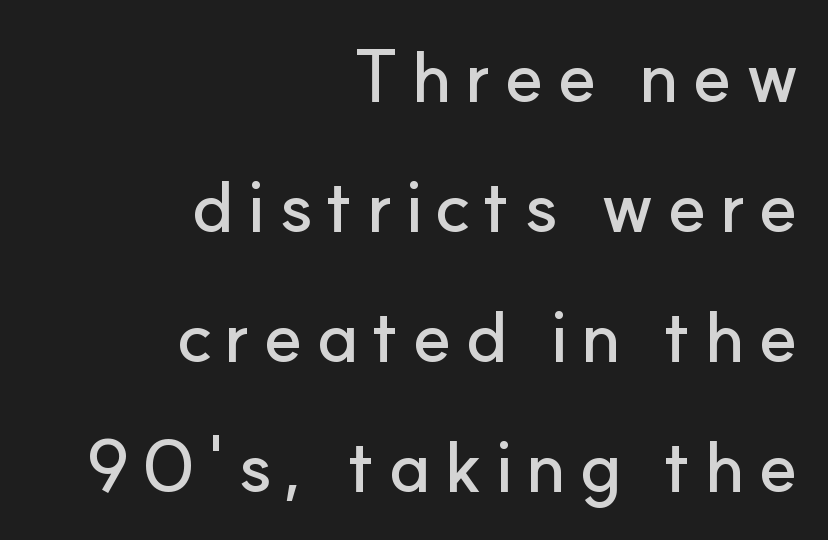
{"serif": "no", "italic": "no", "width": "normal", "stroke_contrast": "low", "x_height": "small", "monospaced": "no", "underline": "no", "align": "right", "line_spacing_ratio": 1.78, "glyph_px": 73}
